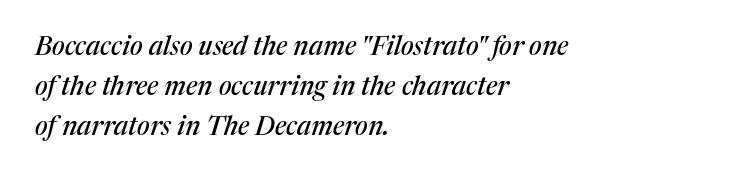
{"italic": "yes", "lean": "right", "slant_degrees": 17, "underline": "no", "align": "left", "line_spacing": "normal", "line_spacing_ratio": 1.54, "letter_spacing": "normal", "letter_spacing_em": 0.0, "glyph_px": 26}
